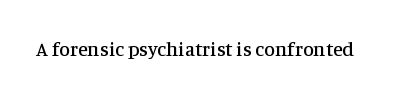
These lines keep a tight, regular rhythm from letter to letter. Unmarked baselines from the first word to the last. Italic: no, the glyphs are upright roman.
